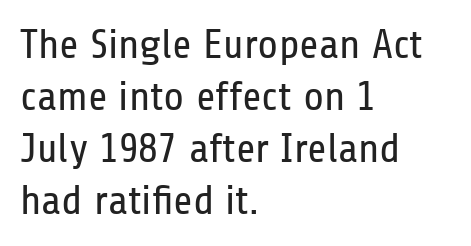
Q: Is the text bold? A: No.
Q: Is the text italic (slanted)? A: No, it is upright.
Q: Is the typeface a serif or a sans-serif typeface? A: Sans-serif.
Q: Is the text underlined? A: No.
Q: How is the paragraph aligned? A: Left-aligned.
Q: Is the spacing between letters normal or unusually wide? A: Normal.
Q: Width (condensed, normal, or wide)? A: Condensed.
Q: Stroke contrast? A: Low.
Q: x-height? A: Medium.
Q: Monospaced? A: No.
